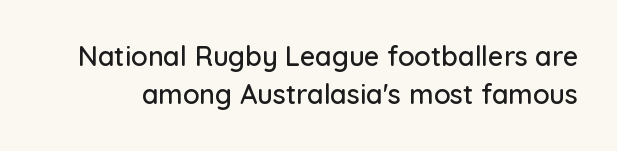
Q: Is the text italic (slanted)? A: No, it is upright.
Q: Is the text underlined? A: No.
Q: Is the spacing between letters normal or unusually wide? A: Normal.
Q: Is the spacing between lines tight, normal or loose? A: Normal.
